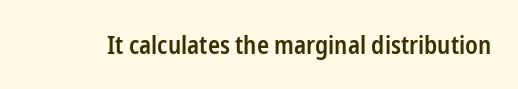
The image shows 25 px text type, upright; set normal letter spacing, not underlined.
